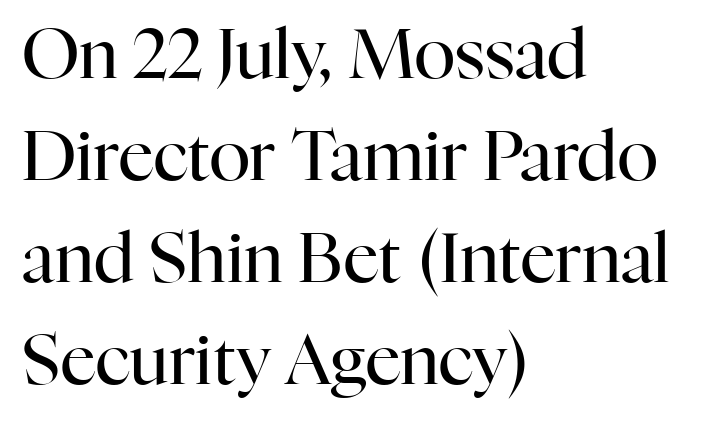
{"serif": "yes", "italic": "no", "bold": "no", "weight": "regular", "width": "normal", "stroke_contrast": "high", "x_height": "medium", "monospaced": "no", "underline": "no", "align": "left", "line_spacing": "normal", "line_spacing_ratio": 1.48, "letter_spacing": "normal", "letter_spacing_em": 0.0, "glyph_px": 69}
